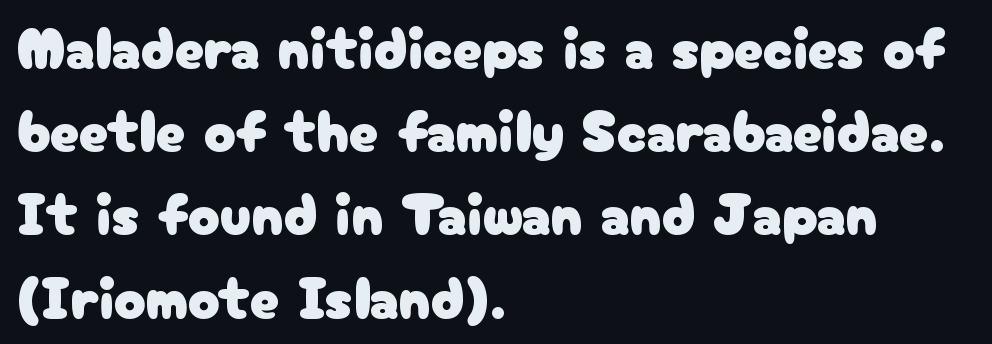
{"serif": "no", "italic": "no", "width": "normal", "stroke_contrast": "low", "x_height": "medium", "monospaced": "no", "underline": "no", "align": "left", "line_spacing": "normal", "line_spacing_ratio": 1.41, "letter_spacing": "normal", "letter_spacing_em": 0.0, "glyph_px": 59}
